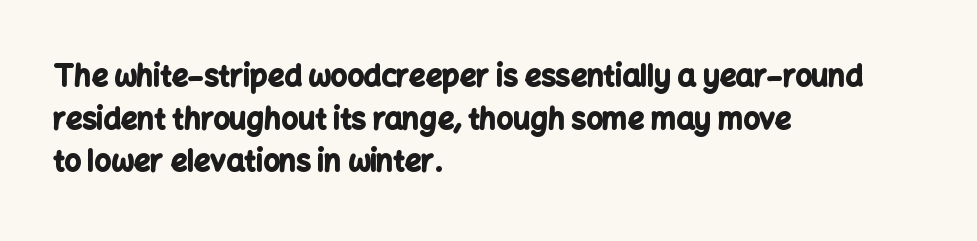
Q: Is the text bold? A: Yes.
Q: Is the text italic (slanted)? A: No, it is upright.
Q: Is the typeface a serif or a sans-serif typeface? A: Sans-serif.
Q: Is the text underlined? A: No.
Q: How is the paragraph aligned? A: Left-aligned.
Q: Is the spacing between letters normal or unusually wide? A: Normal.
Q: Is the spacing between lines tight, normal or loose? A: Normal.
Q: Width (condensed, normal, or wide)? A: Normal.
Q: Stroke contrast? A: Low.
Q: x-height? A: Medium.
Q: Monospaced? A: No.
